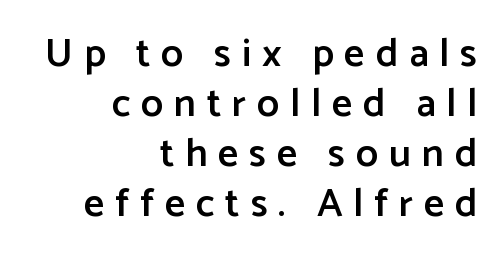
Q: Is the text bold? A: Semi-bold.
Q: Is the text italic (slanted)? A: No, it is upright.
Q: Is the typeface a serif or a sans-serif typeface? A: Sans-serif.
Q: Is the text underlined? A: No.
Q: How is the paragraph aligned? A: Right-aligned.
Q: Is the spacing between letters normal or unusually wide? A: Unusually wide.
Q: Is the spacing between lines tight, normal or loose? A: Normal.
Q: Width (condensed, normal, or wide)? A: Normal.
Q: Stroke contrast? A: Low.
Q: x-height? A: Medium.
Q: Monospaced? A: No.
